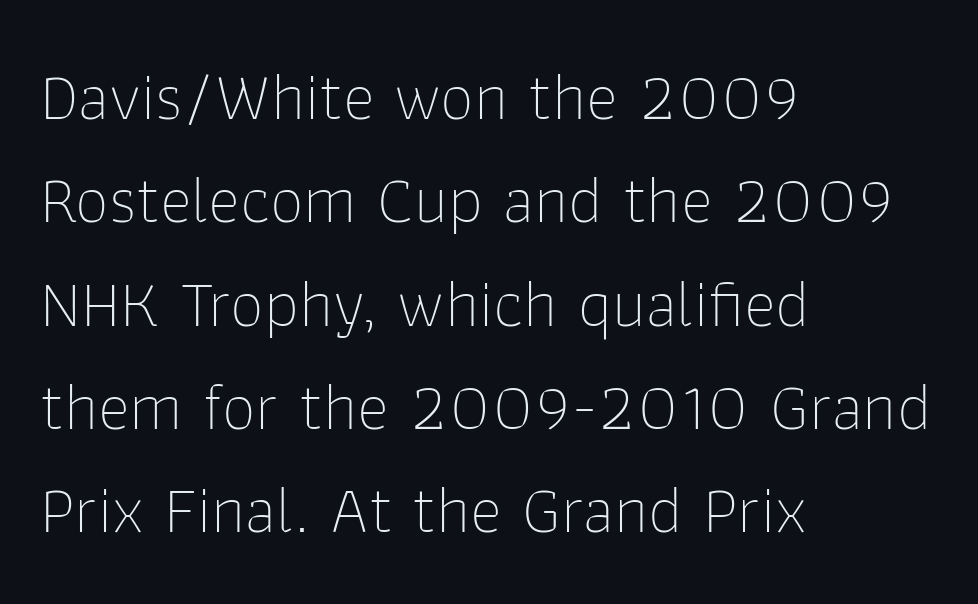
{"serif": "no", "italic": "no", "bold": "no", "weight": "thin", "width": "normal", "stroke_contrast": "low", "x_height": "medium", "monospaced": "no", "underline": "no", "align": "left", "line_spacing": "normal", "line_spacing_ratio": 1.52, "letter_spacing": "normal", "letter_spacing_em": 0.0, "glyph_px": 68}
